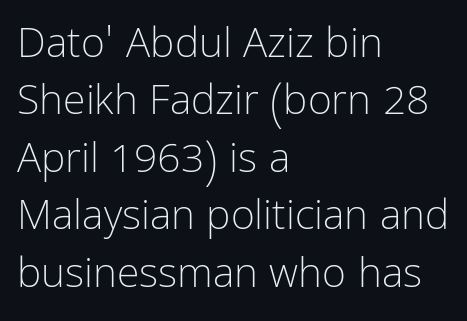
Each new line begins a customary step beneath the previous one. A quiet, ordinary-to-light weight characterises the typeface. The passage shown is typed in a proportional face where columns would drift. Does the lettering tilt? It doesn't — this is upright.
